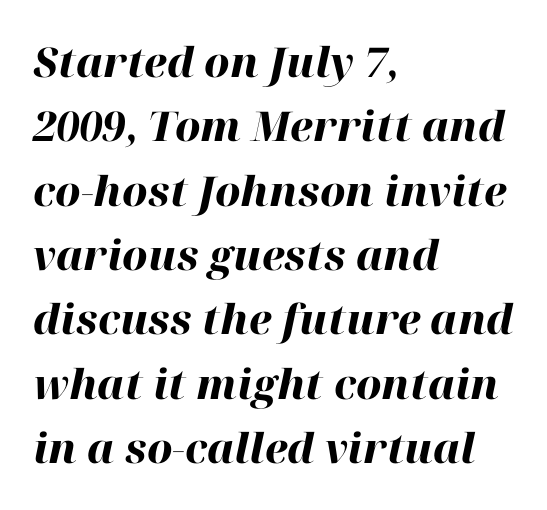
Compared with typical body copy, the letter spacing here is the same. The passage shown leans; its letterforms are oblique. The words here are not underlined. Where is the straight margin? On the left.
